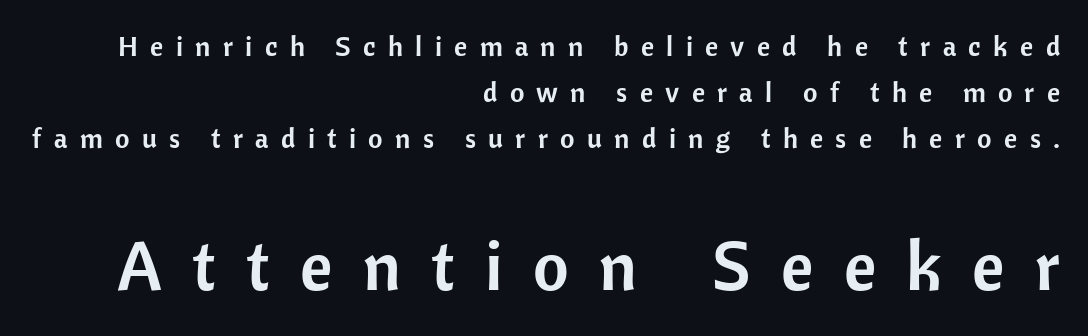
Q: Is the text italic (slanted)? A: No, it is upright.
Q: Is the typeface a serif or a sans-serif typeface? A: Sans-serif.
Q: Is the text underlined? A: No.
Q: How is the paragraph aligned? A: Right-aligned.
Q: Is the spacing between letters normal or unusually wide? A: Unusually wide.
Q: Is the spacing between lines tight, normal or loose? A: Normal.
Q: Which block of text is set in a larger size, the first (top) or the second (bottom)? A: The second (bottom) one.
Q: Width (condensed, normal, or wide)? A: Normal.
Q: Stroke contrast? A: Low.
Q: x-height? A: Medium.
Q: Monospaced? A: No.
